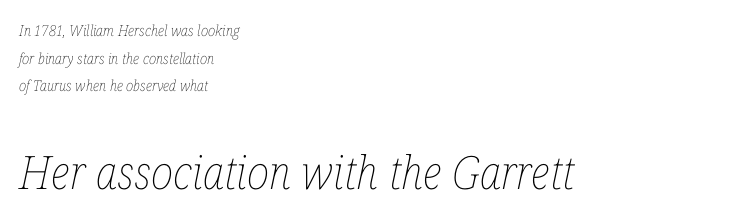
{"italic": "yes", "lean": "right", "slant_degrees": 12, "bold": "no", "weight": "thin", "width": "condensed", "stroke_contrast": "low", "x_height": "medium", "monospaced": "no", "underline": "no", "align": "left", "line_spacing_ratio": 1.84, "letter_spacing": "normal", "letter_spacing_em": 0.0, "larger_block": "second", "size_ratio": 3.07, "glyph_px": 46}
